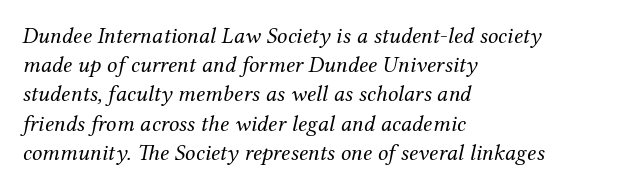
{"italic": "yes", "lean": "right", "slant_degrees": 12, "bold": "no", "underline": "no", "align": "left", "line_spacing": "normal", "line_spacing_ratio": 1.27, "letter_spacing": "normal", "letter_spacing_em": 0.0, "glyph_px": 23}
